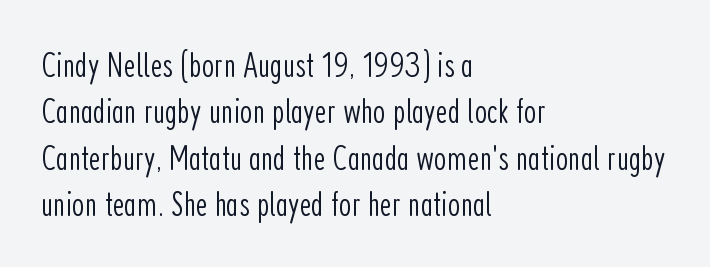
Q: Is the text bold? A: No.
Q: Is the text italic (slanted)? A: No, it is upright.
Q: Is the typeface a serif or a sans-serif typeface? A: Sans-serif.
Q: Is the text underlined? A: No.
Q: How is the paragraph aligned? A: Left-aligned.
Q: Is the spacing between letters normal or unusually wide? A: Normal.
Q: Is the spacing between lines tight, normal or loose? A: Normal.
Q: Width (condensed, normal, or wide)? A: Condensed.
Q: Stroke contrast? A: Low.
Q: x-height? A: Medium.
Q: Monospaced? A: No.
